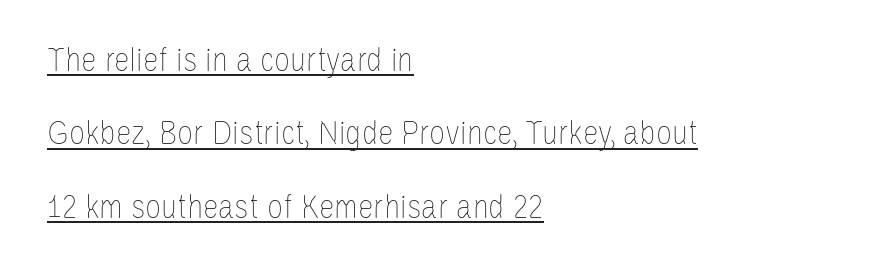
{"italic": "no", "bold": "no", "weight": "thin", "width": "condensed", "stroke_contrast": "low", "x_height": "large", "monospaced": "no", "underline": "yes", "align": "left", "line_spacing": "loose", "line_spacing_ratio": 2.1, "letter_spacing": "normal", "letter_spacing_em": 0.0, "glyph_px": 35}
